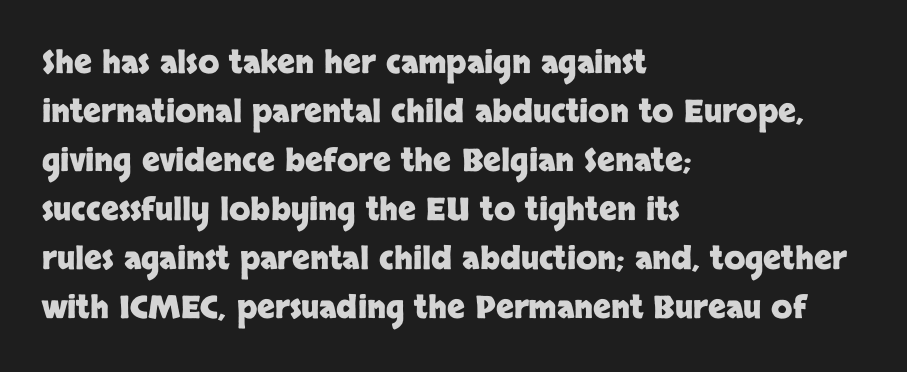
Q: Is the text bold? A: Yes.
Q: Is the text italic (slanted)? A: No, it is upright.
Q: Is the typeface a serif or a sans-serif typeface? A: Sans-serif.
Q: Is the text underlined? A: No.
Q: How is the paragraph aligned? A: Left-aligned.
Q: Is the spacing between letters normal or unusually wide? A: Normal.
Q: Is the spacing between lines tight, normal or loose? A: Normal.
Q: Width (condensed, normal, or wide)? A: Normal.
Q: Stroke contrast? A: Low.
Q: x-height? A: Large.
Q: Monospaced? A: No.
